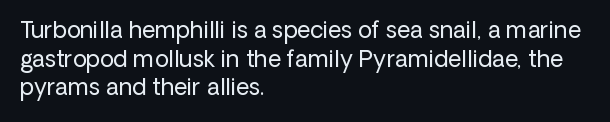
The lines sit at an ordinary, default distance from one another. The text block is weighted toward the left margin, trailing off unevenly rightward. Tracking value appears to be zero — textbook default spacing. Has an underline been added? It has not. Stroke mass is kept to a normal reading level or below.
